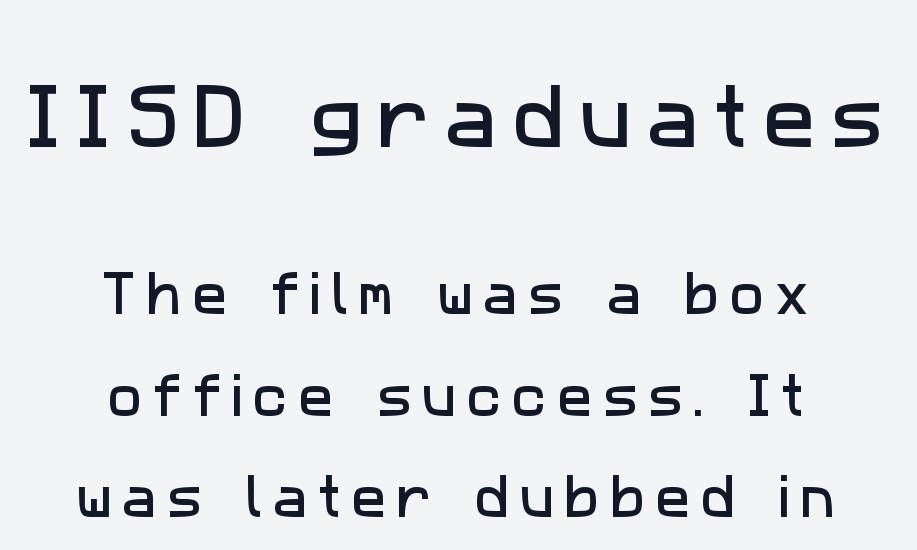
The image shows 70 px sans-serif type; set centered, loose line spacing (2.16x), unusually wide letter spacing (+0.21 em), not underlined; the first (top) block is 1.49x larger; low stroke contrast and a medium x-height.
